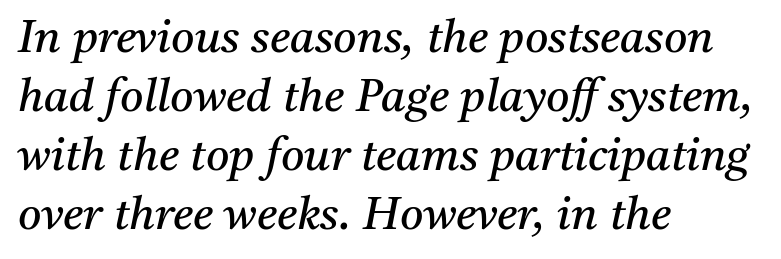
{"serif": "yes", "italic": "yes", "lean": "right", "slant_degrees": 11, "bold": "no", "weight": "regular", "width": "normal", "stroke_contrast": "medium", "x_height": "medium", "monospaced": "no", "underline": "no", "align": "left", "line_spacing": "normal", "line_spacing_ratio": 1.31, "letter_spacing": "normal", "letter_spacing_em": 0.0, "glyph_px": 45}
